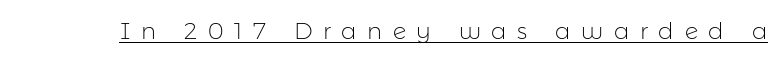
Q: Is the text bold? A: No.
Q: Is the text italic (slanted)? A: No, it is upright.
Q: Is the text underlined? A: Yes.
Q: Is the spacing between letters normal or unusually wide? A: Unusually wide.
